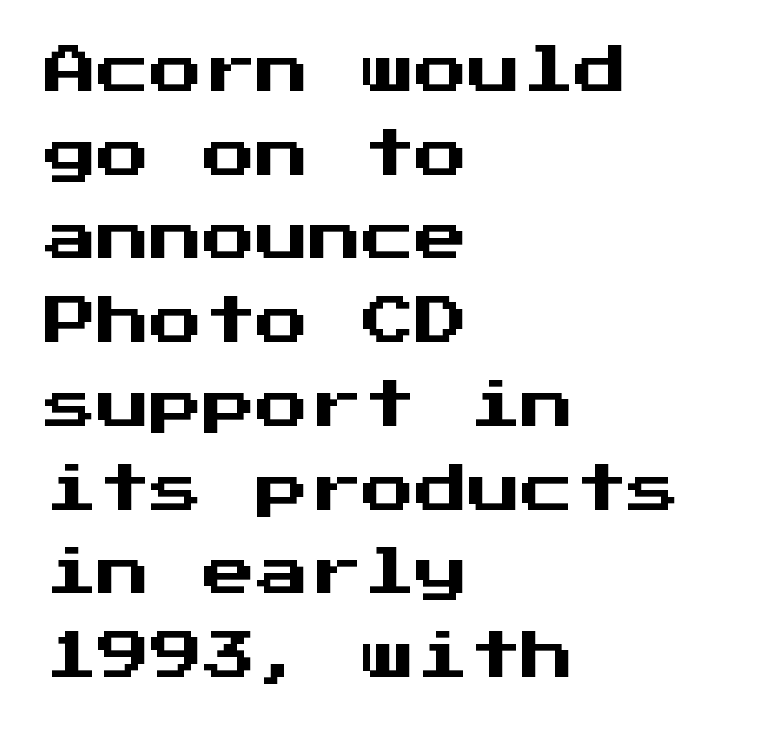
Q: Is the text italic (slanted)? A: No, it is upright.
Q: Is the typeface a serif or a sans-serif typeface? A: Sans-serif.
Q: Is the text underlined? A: No.
Q: How is the paragraph aligned? A: Left-aligned.
Q: Is the spacing between letters normal or unusually wide? A: Normal.
Q: Is the spacing between lines tight, normal or loose? A: Normal.
Q: Width (condensed, normal, or wide)? A: Normal.
Q: Stroke contrast? A: Medium.
Q: x-height? A: Medium.
Q: Monospaced? A: Yes.
